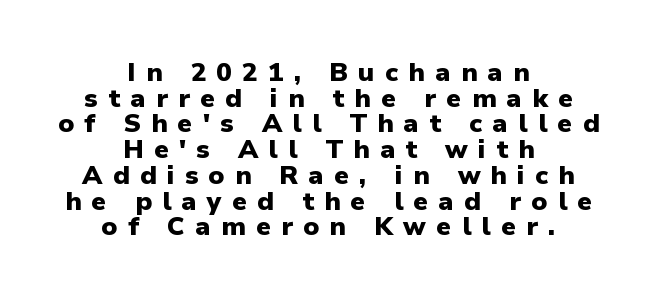
{"italic": "no", "bold": "yes", "underline": "no", "align": "center", "line_spacing": "tight", "line_spacing_ratio": 0.99, "letter_spacing": "wide", "letter_spacing_em": 0.39, "glyph_px": 26}
